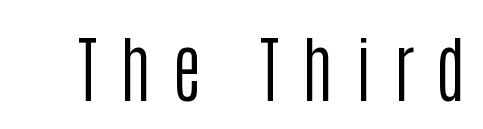
Vertical strokes here are truly vertical. Rule under the text: the space is simply empty. Honestly, the letter spacing is so wide it's the main thing you notice. Varying glyph widths throughout — classic text-font behaviour. Compared with a typical body face, this is equally light or lighter still. A sans-serif font was chosen for this passage.
